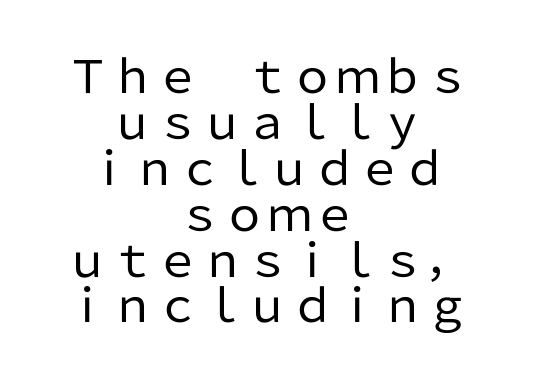
Q: Is the text bold? A: No.
Q: Is the text italic (slanted)? A: No, it is upright.
Q: Is the typeface a serif or a sans-serif typeface? A: Sans-serif.
Q: Is the text underlined? A: No.
Q: How is the paragraph aligned? A: Centered.
Q: Is the spacing between letters normal or unusually wide? A: Normal.
Q: Is the spacing between lines tight, normal or loose? A: Tight.
Q: Width (condensed, normal, or wide)? A: Normal.
Q: Stroke contrast? A: Low.
Q: x-height? A: Medium.
Q: Monospaced? A: No.
